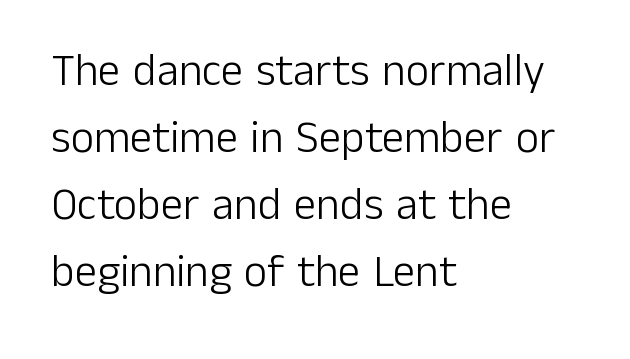
{"serif": "no", "italic": "no", "bold": "no", "weight": "light", "width": "normal", "stroke_contrast": "low", "x_height": "medium", "monospaced": "no", "underline": "no", "align": "left", "line_spacing": "normal", "line_spacing_ratio": 1.49, "letter_spacing": "normal", "letter_spacing_em": 0.0, "glyph_px": 45}
